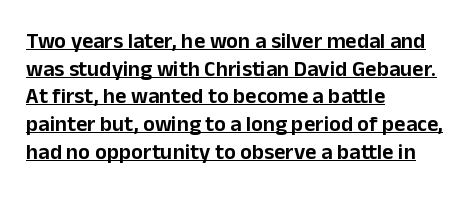
Decoration check: the copy is underlined. Where is the straight margin? On the left. Vertically, the passage feels balanced, rows spaced as you'd expect. Italic? Not at all — the glyphs are vertical. Look at the tracking — it's just the regular setting, nothing added.
